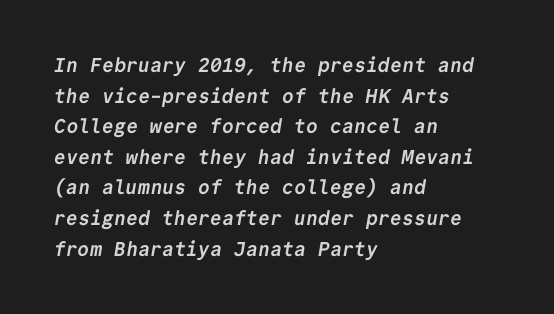
Q: Is the text bold? A: Yes.
Q: Is the text underlined? A: No.
Q: How is the paragraph aligned? A: Left-aligned.
Q: Is the spacing between letters normal or unusually wide? A: Normal.
Q: Is the spacing between lines tight, normal or loose? A: Normal.
